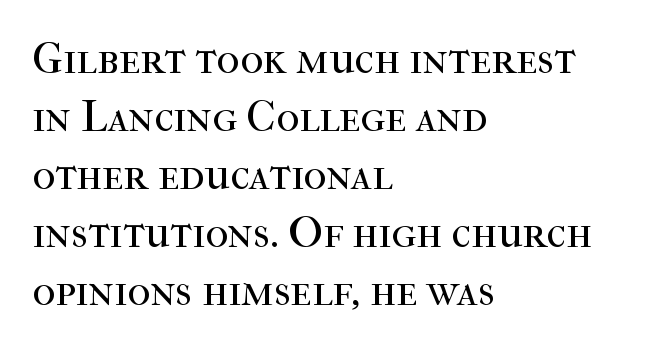
Line starts are locked; line ends wander. The vertical gap from one line to the next is medium. A typesetter would label this face a serif. Check the space under the baseline: it is left empty. Stem width sits at or under what a default text font uses. The face used here is proportionally spaced, like ordinary book or web type.
